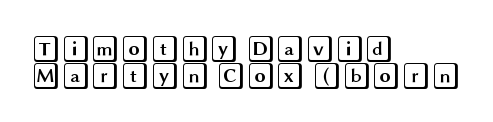
Underlining? Definitely not there. Students, note that the glyphs here touch the page at normal intervals. These lines stack with their left ends in a neat column. The letters stand upright; this is a roman face. One glance says dense: line gaps are narrower than usual.
